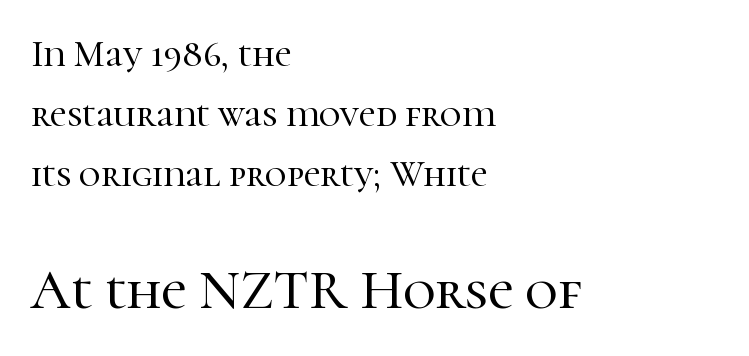
{"serif": "yes", "italic": "no", "width": "normal", "stroke_contrast": "high", "x_height": "medium", "monospaced": "no", "underline": "no", "align": "left", "line_spacing": "normal", "line_spacing_ratio": 1.62, "letter_spacing": "normal", "letter_spacing_em": 0.0, "larger_block": "second", "size_ratio": 1.51, "glyph_px": 56}
